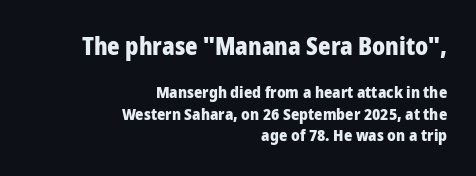
Q: Is the text bold? A: Yes.
Q: Is the text italic (slanted)? A: No, it is upright.
Q: Is the text underlined? A: No.
Q: How is the paragraph aligned? A: Right-aligned.
Q: Is the spacing between letters normal or unusually wide? A: Normal.
Q: Is the spacing between lines tight, normal or loose? A: Normal.
Q: Which block of text is set in a larger size, the first (top) or the second (bottom)? A: The first (top) one.
